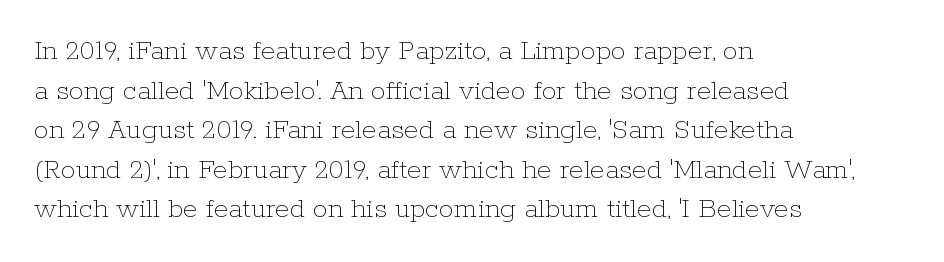
{"italic": "no", "bold": "no", "weight": "thin", "width": "normal", "stroke_contrast": "low", "x_height": "medium", "monospaced": "no", "underline": "no", "align": "left", "line_spacing": "normal", "line_spacing_ratio": 1.32, "letter_spacing": "normal", "letter_spacing_em": 0.0, "glyph_px": 30}
